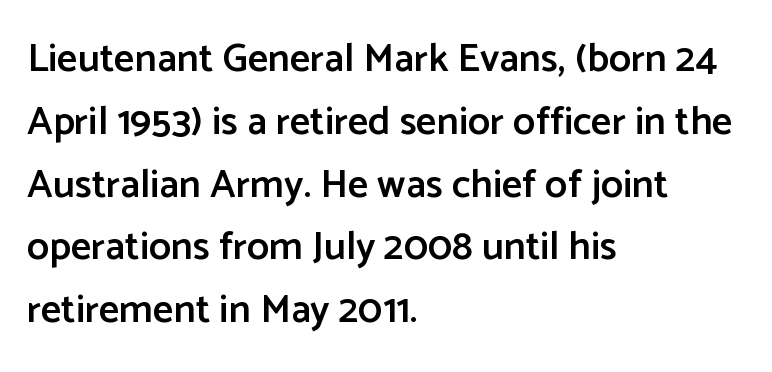
The passage shown is not underscored anywhere. Here the designer chose a conventional face with non-uniform glyph widths. Left-aligned paragraph, ragged on the right. Nobody touched the tracking dial on this one. Classification — sans serif. Every character sits straight up, as roman type does.
